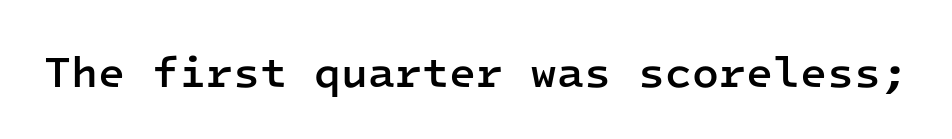
{"serif": "no", "italic": "no", "bold": "semi", "weight": "semibold", "width": "normal", "stroke_contrast": "low", "x_height": "medium", "monospaced": "yes", "underline": "no", "letter_spacing": "normal", "letter_spacing_em": 0.0, "glyph_px": 44}
